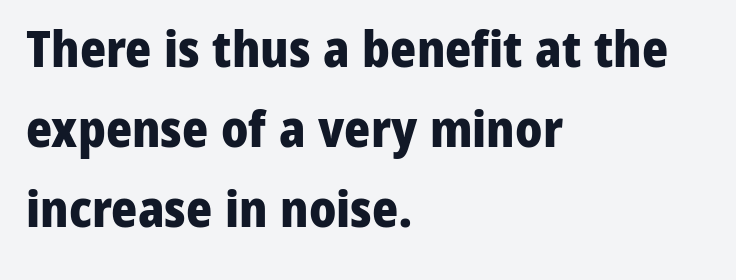
Each row of text sits above clean, open space. This rendering uses left alignment, leaving the right contour irregular. Classification — sans serif. Summary of weight: heavy, a full bold. Note the varied advance widths — an 'i' is clearly narrower than an 'm'. In terms of leading, this rendering sits right in the middle.
